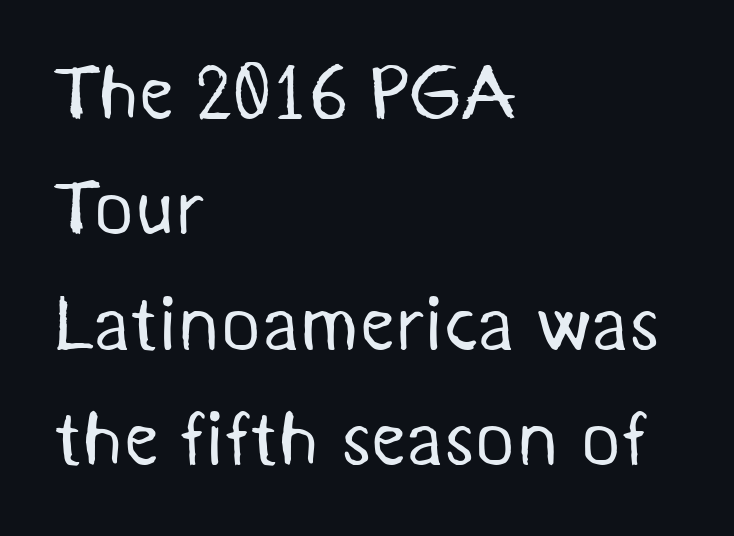
The image shows 77 px regular-weight sans-serif type; set left-aligned, normal line spacing (1.5x), normal letter spacing, not underlined; medium stroke contrast and a medium x-height.
